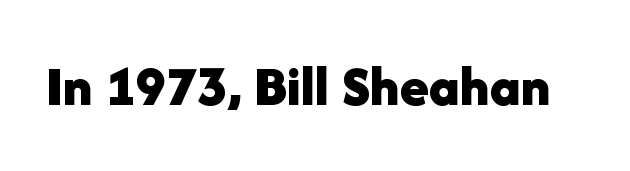
Q: Is the text bold? A: Yes.
Q: Is the text italic (slanted)? A: No, it is upright.
Q: Is the typeface a serif or a sans-serif typeface? A: Sans-serif.
Q: Is the text underlined? A: No.
Q: Is the spacing between letters normal or unusually wide? A: Normal.
Q: Width (condensed, normal, or wide)? A: Normal.
Q: Stroke contrast? A: Low.
Q: x-height? A: Medium.
Q: Monospaced? A: No.
